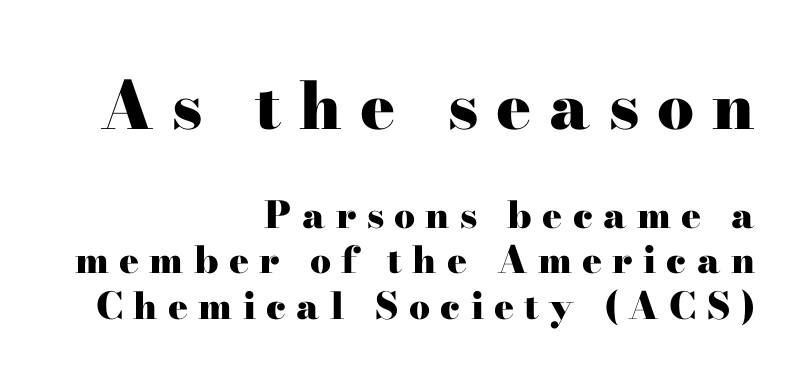
{"serif": "yes", "italic": "no", "bold": "yes", "weight": "heavy", "width": "wide", "stroke_contrast": "high", "x_height": "small", "monospaced": "no", "underline": "no", "align": "right", "line_spacing_ratio": 1.22, "letter_spacing": "wide", "letter_spacing_em": 0.28, "larger_block": "first", "size_ratio": 1.76, "glyph_px": 65}
